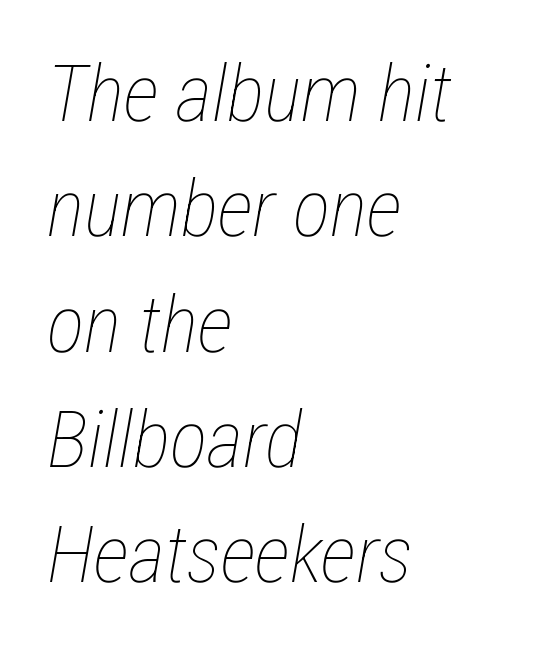
Q: Is the text bold? A: No.
Q: Is the text italic (slanted)? A: Yes, it leans right by about 12 degrees.
Q: Is the text underlined? A: No.
Q: How is the paragraph aligned? A: Left-aligned.
Q: Is the spacing between letters normal or unusually wide? A: Normal.
Q: Is the spacing between lines tight, normal or loose? A: Normal.
Q: Width (condensed, normal, or wide)? A: Condensed.
Q: Stroke contrast? A: Low.
Q: x-height? A: Medium.
Q: Monospaced? A: No.
